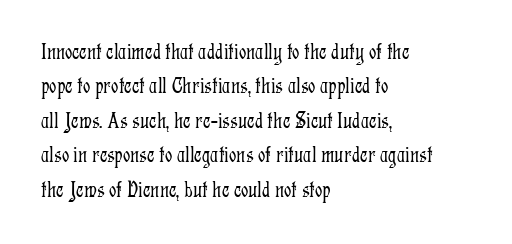
The image shows 23 px text type, upright; set left-aligned, normal line spacing (1.5x), normal letter spacing, not underlined.
